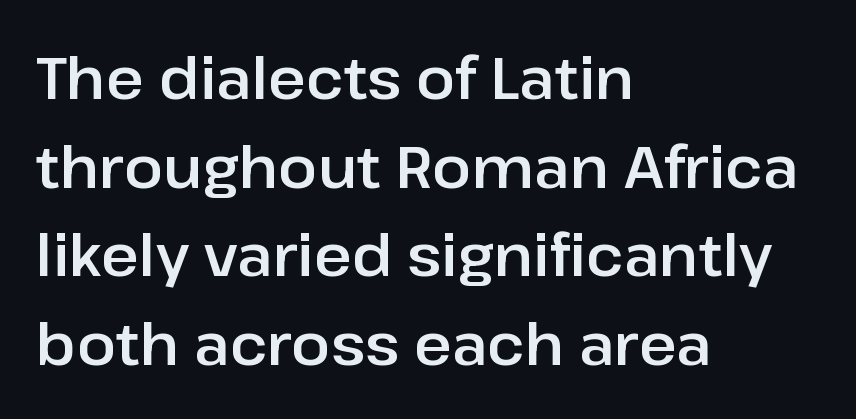
The image shows 58 px sans-serif type, upright; set left-aligned, normal line spacing (1.53x), normal letter spacing, not underlined; low stroke contrast and a medium x-height.
